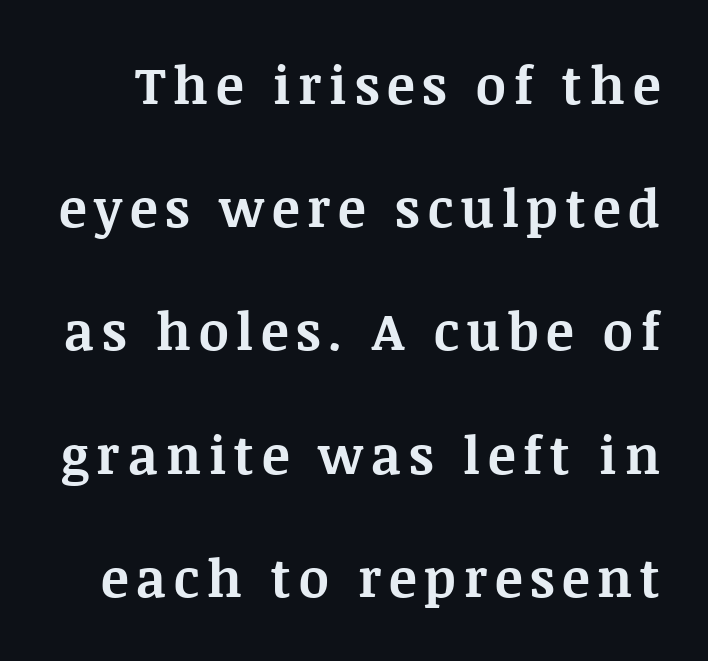
The image shows 52 px bold serif type, upright; set loose line spacing (2.37x), not underlined; medium stroke contrast and a large x-height.
